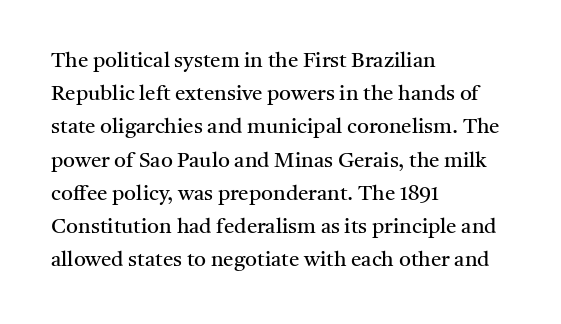
The image shows 21 px text type, upright; set left-aligned, normal line spacing (1.58x), normal letter spacing, not underlined.
